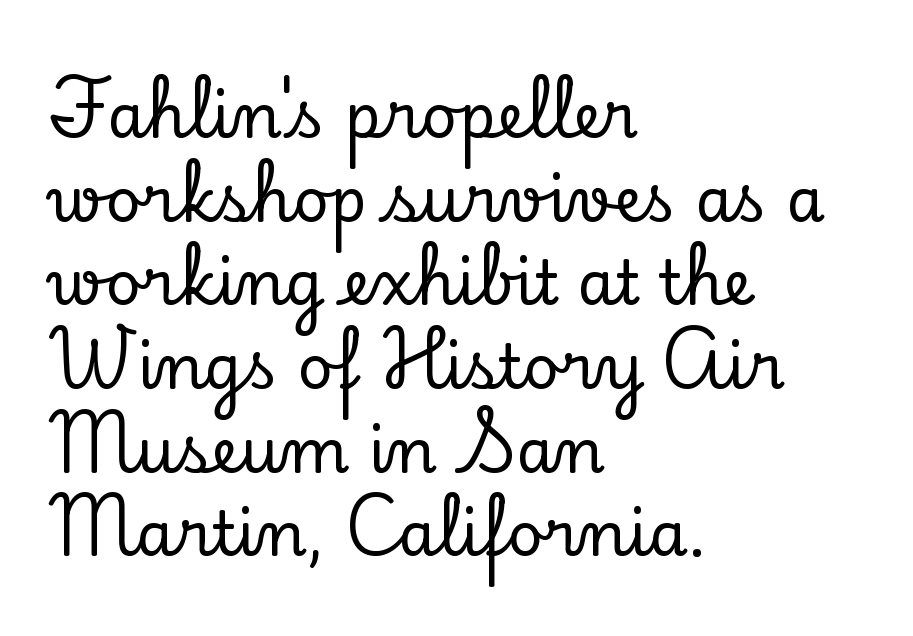
{"serif": "yes", "italic": "no", "width": "normal", "stroke_contrast": "low", "x_height": "small", "monospaced": "no", "underline": "no", "align": "left", "line_spacing": "normal", "line_spacing_ratio": 1.35, "letter_spacing": "normal", "letter_spacing_em": 0.0, "glyph_px": 62}
